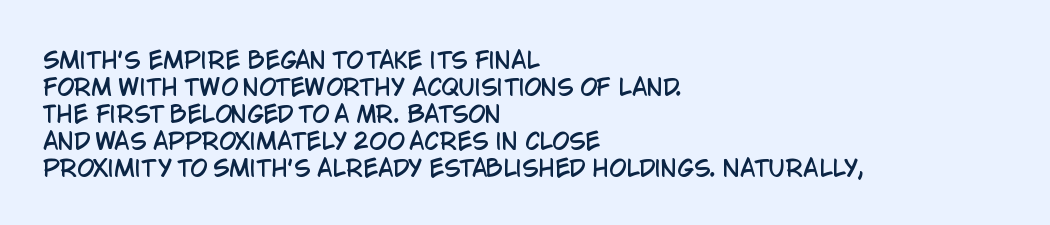
The horizontal fit of the characters is conventional and even. The typesetter chose a ragged-right arrangement here. Upright lettering throughout. The specimen omits any rule beneath the text block's lines.
